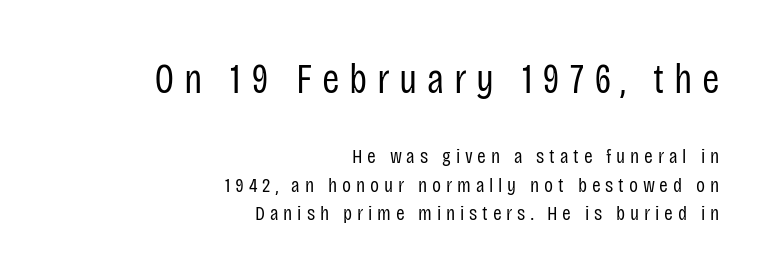
Q: Is the text bold? A: No.
Q: Is the text italic (slanted)? A: No, it is upright.
Q: Is the typeface a serif or a sans-serif typeface? A: Sans-serif.
Q: Is the text underlined? A: No.
Q: How is the paragraph aligned? A: Right-aligned.
Q: Is the spacing between letters normal or unusually wide? A: Unusually wide.
Q: Is the spacing between lines tight, normal or loose? A: Normal.
Q: Which block of text is set in a larger size, the first (top) or the second (bottom)? A: The first (top) one.
Q: Width (condensed, normal, or wide)? A: Condensed.
Q: Stroke contrast? A: Low.
Q: x-height? A: Large.
Q: Monospaced? A: No.
